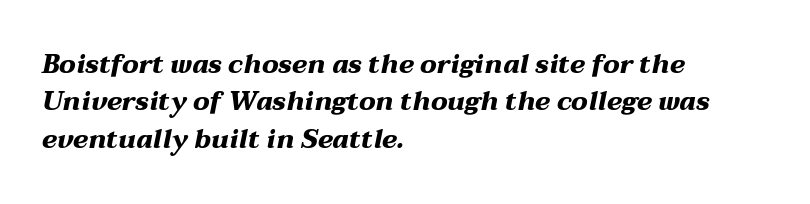
Visually the block forms a straight wall on the left and a jagged coastline on the right. In terms of leading, this rendering sits right in the middle. Letters rest on an invisible, unmarked baseline. If you drew a line through each stem, it would be angled. Inter-character spacing is left at the font's built-in metrics. Students, this is bold: see how much ink each stroke carries.
